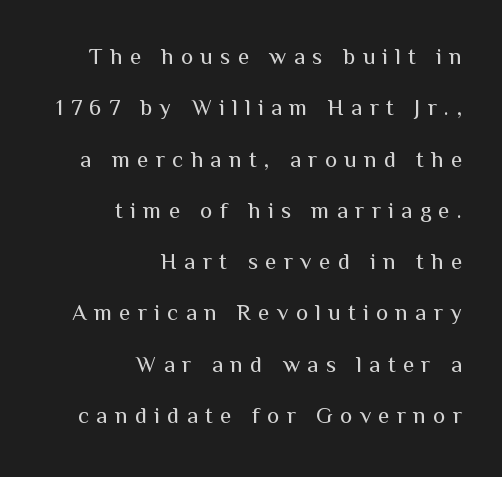
{"italic": "no", "bold": "no", "underline": "no", "align": "right", "line_spacing": "loose", "line_spacing_ratio": 2.23, "letter_spacing": "wide", "letter_spacing_em": 0.32, "glyph_px": 23}
